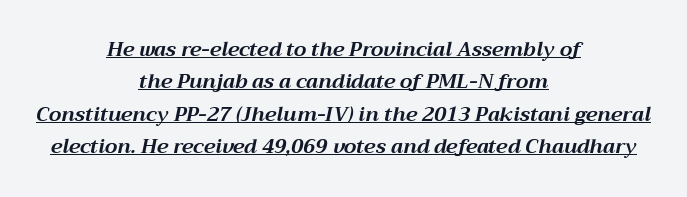
The image shows 20 px bold type, italic (leaning right); set centered, normal line spacing (1.62x), normal letter spacing, underlined.
